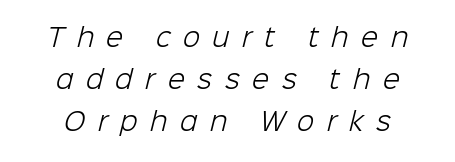
Q: Is the text bold? A: No.
Q: Is the text underlined? A: No.
Q: Is the spacing between letters normal or unusually wide? A: Unusually wide.
Q: Is the spacing between lines tight, normal or loose? A: Normal.
